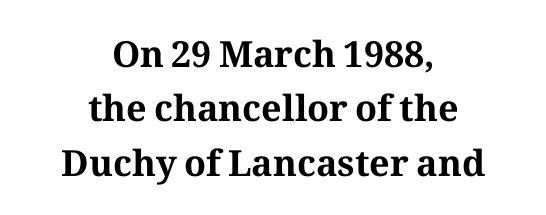
Do the characters align in a grid? No, the font is proportional. Notice how the passage keeps no hard edge, just a central spine. The strokes are fattened all the way to bold. These lines keep a tight, regular rhythm from letter to letter. Anything drawn beneath the words? Only blank space.
